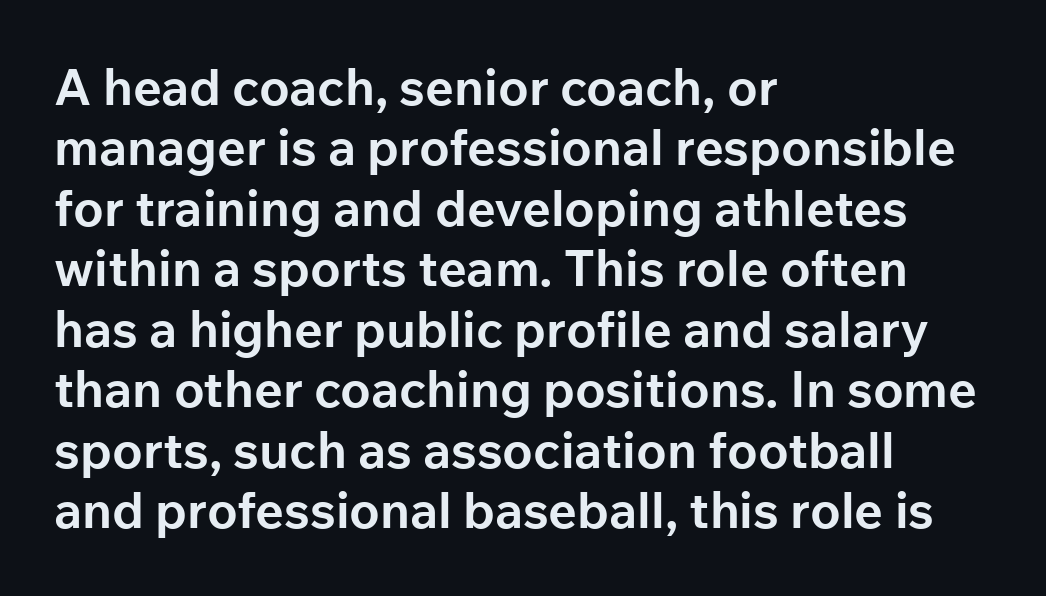
{"serif": "no", "italic": "no", "bold": "yes", "weight": "bold", "width": "normal", "stroke_contrast": "low", "x_height": "medium", "monospaced": "no", "underline": "no", "align": "left", "line_spacing_ratio": 1.21, "letter_spacing": "normal", "letter_spacing_em": 0.0, "glyph_px": 50}
